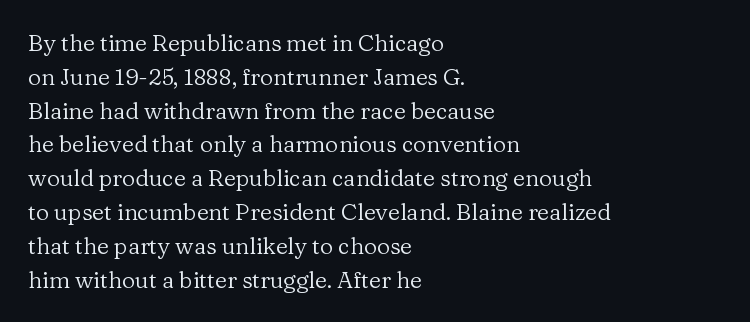
Q: Is the text bold? A: No.
Q: Is the text italic (slanted)? A: No, it is upright.
Q: Is the text underlined? A: No.
Q: How is the paragraph aligned? A: Left-aligned.
Q: Is the spacing between letters normal or unusually wide? A: Normal.
Q: Is the spacing between lines tight, normal or loose? A: Normal.
